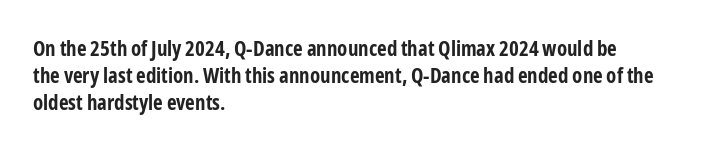
Q: Is the text bold? A: Yes.
Q: Is the text italic (slanted)? A: No, it is upright.
Q: Is the text underlined? A: No.
Q: How is the paragraph aligned? A: Left-aligned.
Q: Is the spacing between letters normal or unusually wide? A: Normal.
Q: Is the spacing between lines tight, normal or loose? A: Normal.
